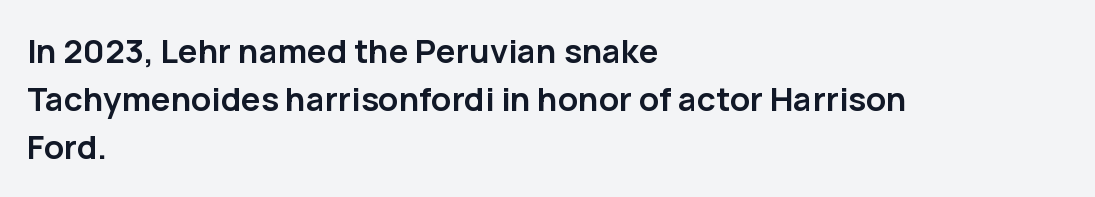
Q: Is the text bold? A: Yes.
Q: Is the text italic (slanted)? A: No, it is upright.
Q: Is the typeface a serif or a sans-serif typeface? A: Sans-serif.
Q: Is the text underlined? A: No.
Q: How is the paragraph aligned? A: Left-aligned.
Q: Is the spacing between letters normal or unusually wide? A: Normal.
Q: Is the spacing between lines tight, normal or loose? A: Normal.
Q: Width (condensed, normal, or wide)? A: Normal.
Q: Stroke contrast? A: Low.
Q: x-height? A: Medium.
Q: Monospaced? A: No.
